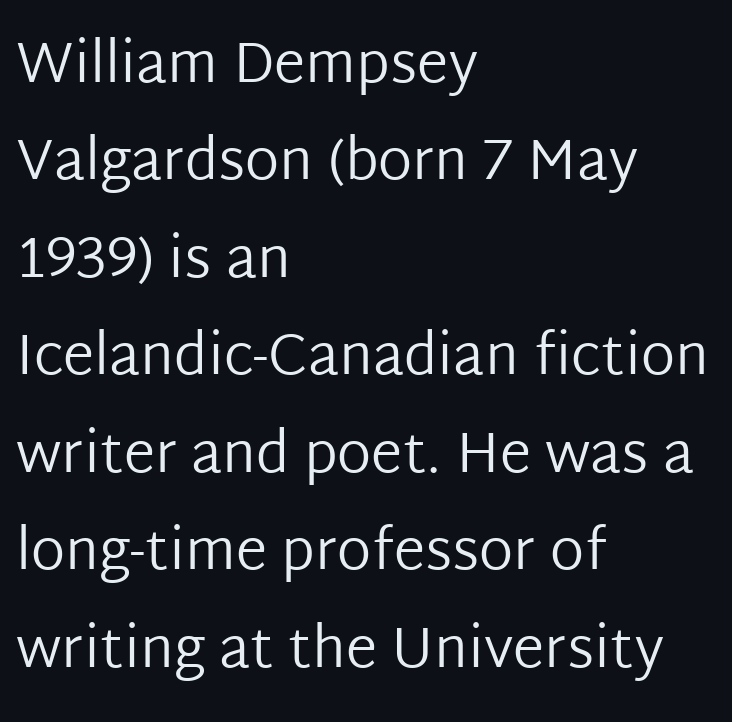
Q: Is the text bold? A: No.
Q: Is the text italic (slanted)? A: No, it is upright.
Q: Is the typeface a serif or a sans-serif typeface? A: Sans-serif.
Q: Is the text underlined? A: No.
Q: How is the paragraph aligned? A: Left-aligned.
Q: Is the spacing between letters normal or unusually wide? A: Normal.
Q: Width (condensed, normal, or wide)? A: Normal.
Q: Stroke contrast? A: Low.
Q: x-height? A: Medium.
Q: Monospaced? A: No.
